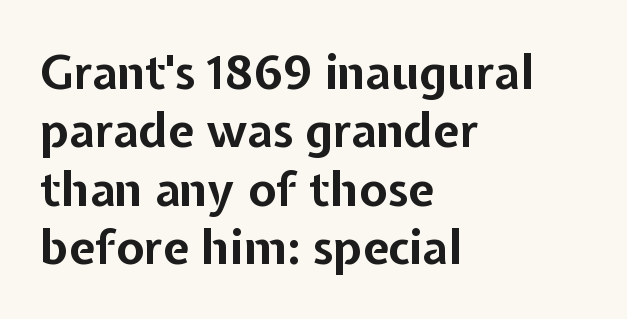
Q: Is the text bold? A: Yes.
Q: Is the text italic (slanted)? A: No, it is upright.
Q: Is the typeface a serif or a sans-serif typeface? A: Sans-serif.
Q: Is the text underlined? A: No.
Q: How is the paragraph aligned? A: Left-aligned.
Q: Is the spacing between letters normal or unusually wide? A: Normal.
Q: Width (condensed, normal, or wide)? A: Normal.
Q: Stroke contrast? A: Low.
Q: x-height? A: Medium.
Q: Monospaced? A: No.
